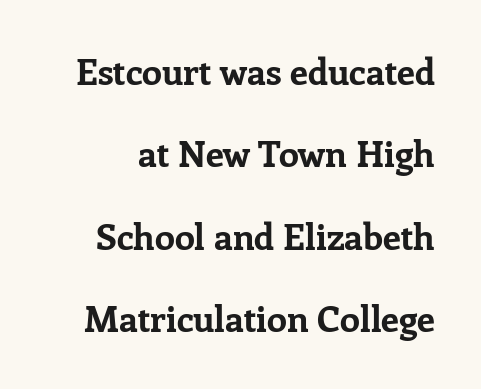
Font category for this specimen: serif. The lines are spread far apart with generous leading. Do the characters align in a grid? No, the font is proportional. Observe the ordinary spacing: letters are neighbours, not strangers. In terms of posture, this sample is upright. Rule under the text: the space is simply empty.
